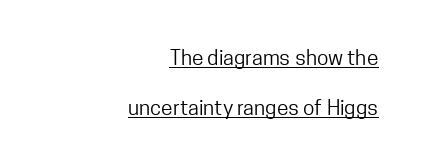
{"italic": "no", "bold": "no", "underline": "yes", "align": "right", "line_spacing": "loose", "line_spacing_ratio": 2.38, "letter_spacing": "normal", "letter_spacing_em": 0.0, "glyph_px": 21}
